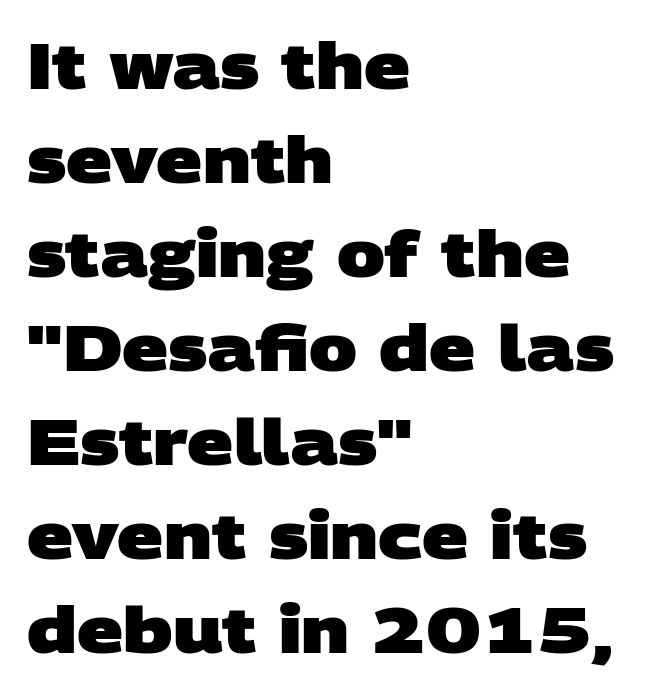
Q: Is the text bold? A: Yes.
Q: Is the typeface a serif or a sans-serif typeface? A: Sans-serif.
Q: Is the text underlined? A: No.
Q: How is the paragraph aligned? A: Left-aligned.
Q: Is the spacing between letters normal or unusually wide? A: Normal.
Q: Is the spacing between lines tight, normal or loose? A: Normal.
Q: Width (condensed, normal, or wide)? A: Wide.
Q: Stroke contrast? A: Low.
Q: x-height? A: Large.
Q: Monospaced? A: No.
